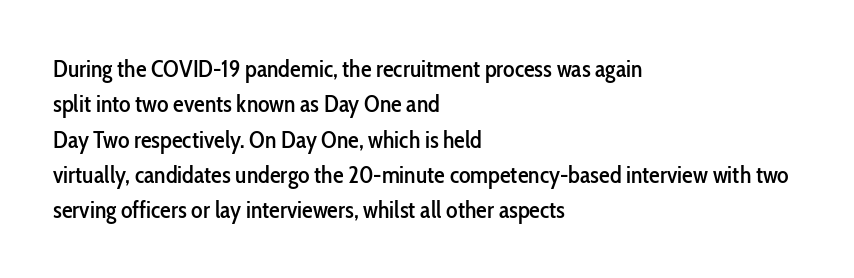
{"italic": "no", "underline": "no", "align": "left", "line_spacing": "normal", "line_spacing_ratio": 1.47, "letter_spacing": "normal", "letter_spacing_em": 0.0, "glyph_px": 24}
